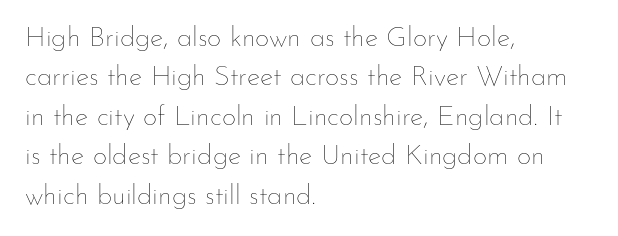
The image shows 28 px thin type, upright; set left-aligned, normal line spacing (1.41x), normal letter spacing, not underlined; low stroke contrast and a small x-height.
